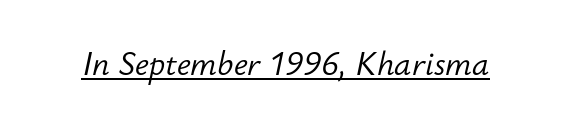
Q: Is the text bold? A: No.
Q: Is the text italic (slanted)? A: Yes, it leans right by about 12 degrees.
Q: Is the text underlined? A: Yes.
Q: Is the spacing between letters normal or unusually wide? A: Normal.
Q: Width (condensed, normal, or wide)? A: Normal.
Q: Stroke contrast? A: Low.
Q: x-height? A: Small.
Q: Monospaced? A: No.
